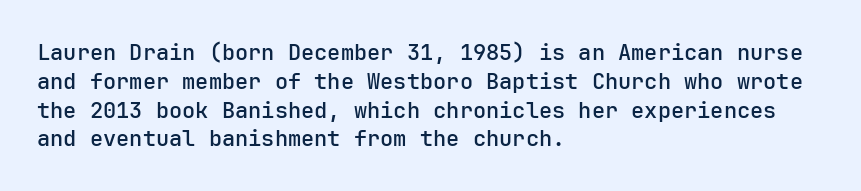
Q: Is the text italic (slanted)? A: No, it is upright.
Q: Is the text underlined? A: No.
Q: How is the paragraph aligned? A: Left-aligned.
Q: Is the spacing between letters normal or unusually wide? A: Normal.
Q: Is the spacing between lines tight, normal or loose? A: Normal.
